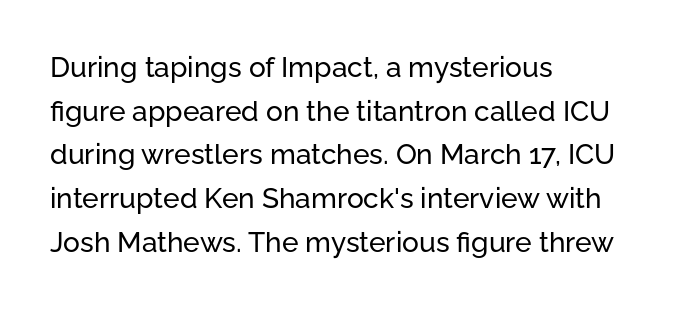
The image shows 28 px sans-serif type, upright; set left-aligned, normal line spacing (1.56x), normal letter spacing, not underlined; low stroke contrast and a medium x-height.
